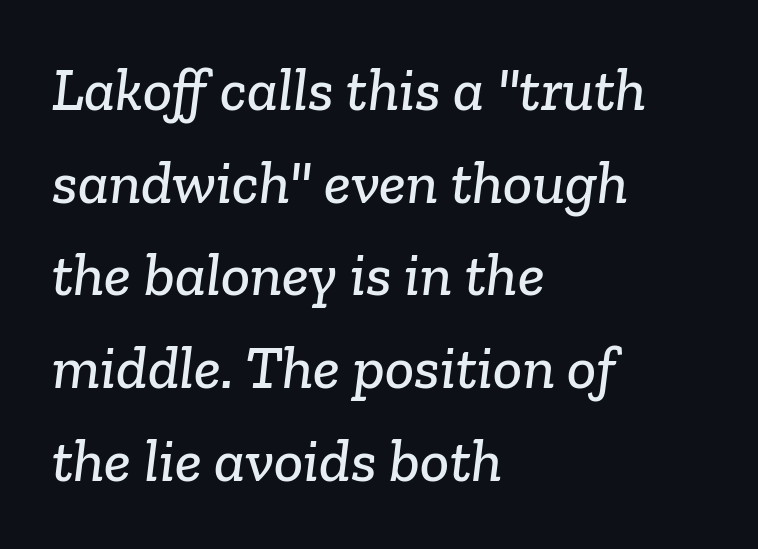
The image shows 61 px serif type; set left-aligned, normal line spacing (1.52x), normal letter spacing, not underlined; low stroke contrast and a medium x-height.
